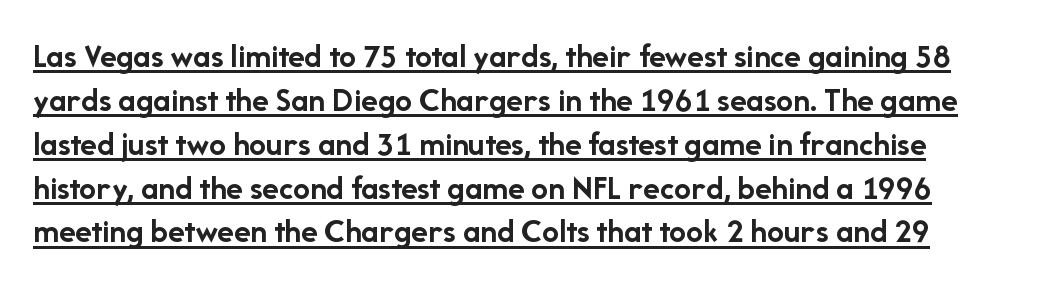
The image shows 34 px semibold sans-serif type, upright; set normal line spacing (1.29x), normal letter spacing, underlined; low stroke contrast and a medium x-height.
